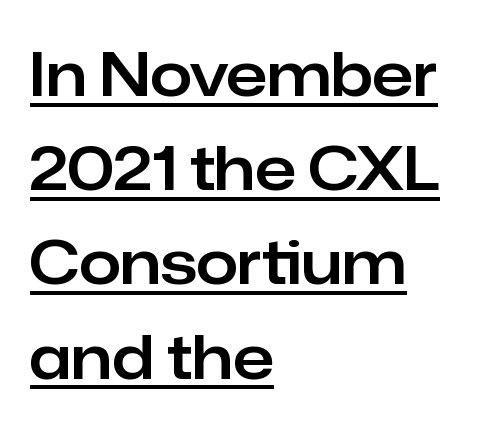
{"serif": "no", "italic": "no", "width": "normal", "stroke_contrast": "low", "x_height": "medium", "monospaced": "no", "underline": "yes", "align": "left", "line_spacing": "normal", "line_spacing_ratio": 1.57, "letter_spacing": "normal", "letter_spacing_em": 0.0, "glyph_px": 60}
